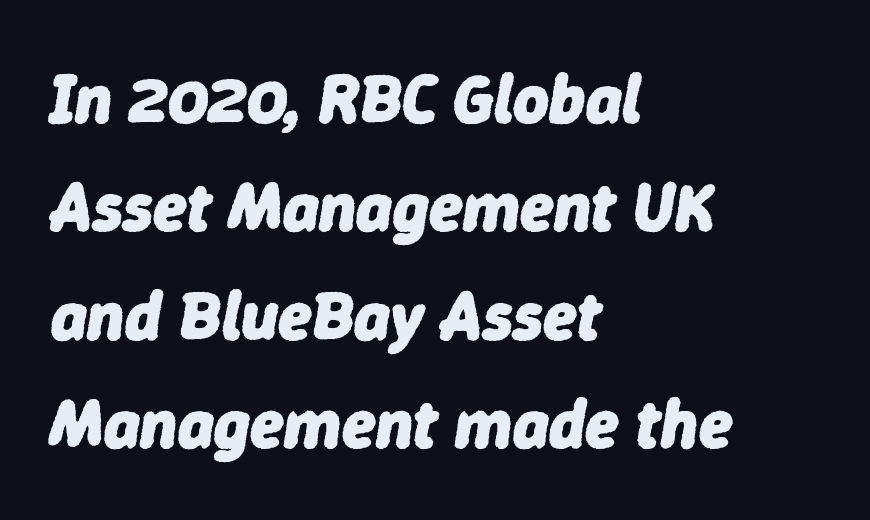
{"italic": "yes", "lean": "right", "slant_degrees": 9, "bold": "yes", "weight": "heavy", "width": "normal", "stroke_contrast": "low", "x_height": "medium", "monospaced": "no", "underline": "no", "align": "left", "line_spacing": "normal", "line_spacing_ratio": 1.57, "letter_spacing": "normal", "letter_spacing_em": 0.0, "glyph_px": 69}
